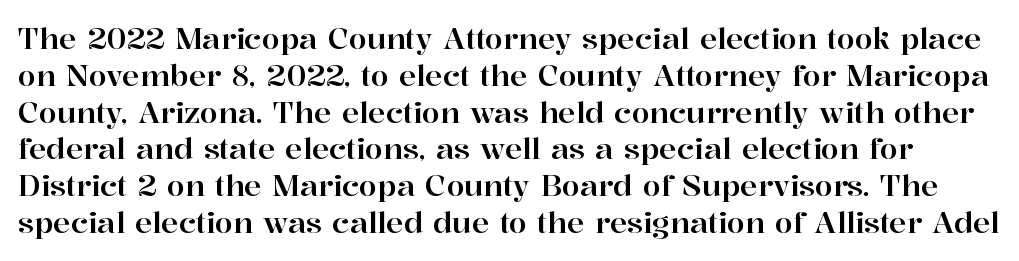
Note: serifs present on the glyphs. Regular leading. Designer's note — italics off, roman on. Any mark beneath the type? The region is blank. Nothing unusual about the tracking: characters are spaced as the font intends.
